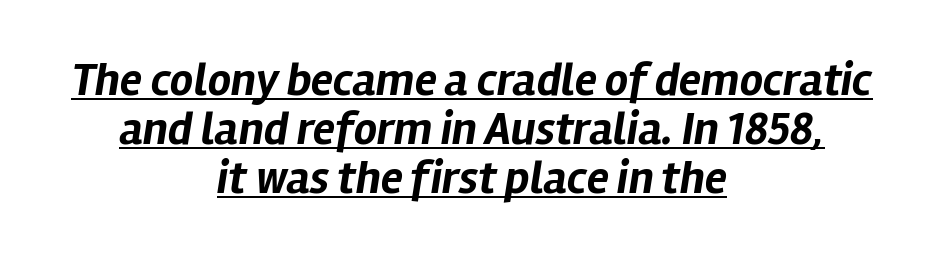
Q: Is the text bold? A: Yes.
Q: Is the text italic (slanted)? A: Yes, it leans right by about 12 degrees.
Q: Is the text underlined? A: Yes.
Q: How is the paragraph aligned? A: Centered.
Q: Is the spacing between letters normal or unusually wide? A: Normal.
Q: Is the spacing between lines tight, normal or loose? A: Tight.
Q: Width (condensed, normal, or wide)? A: Normal.
Q: Stroke contrast? A: Low.
Q: x-height? A: Medium.
Q: Monospaced? A: No.
